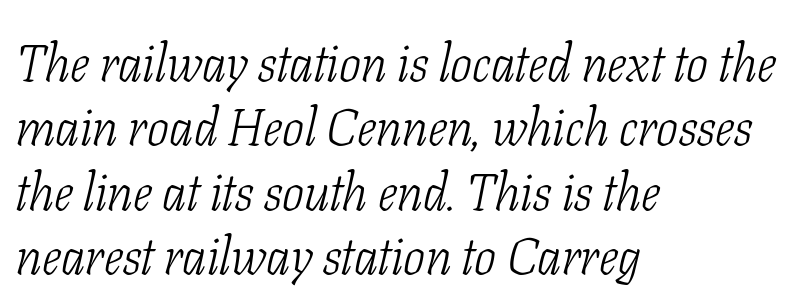
In terms of letterspacing, this is plain default setting. No word sits above an underline. The strokes are not fattened; the text isn't bold. Does the lettering tilt? It does — this is italic.
